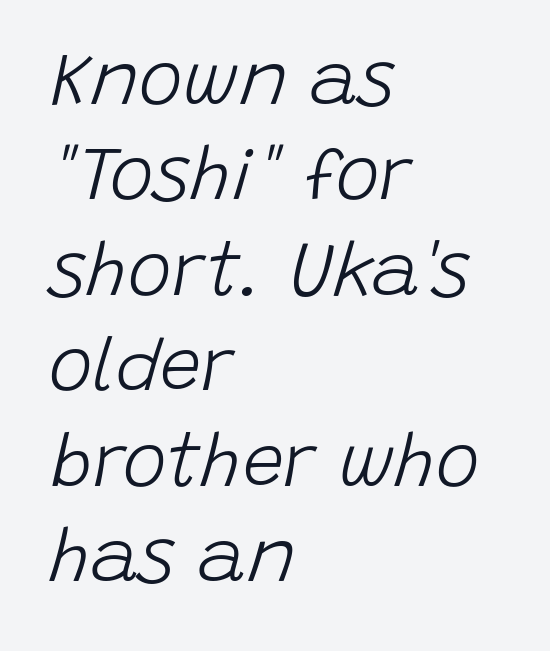
Q: Is the text bold? A: No.
Q: Is the text italic (slanted)? A: Yes, it leans right by about 15 degrees.
Q: Is the text underlined? A: No.
Q: How is the paragraph aligned? A: Left-aligned.
Q: Is the spacing between letters normal or unusually wide? A: Normal.
Q: Is the spacing between lines tight, normal or loose? A: Normal.
Q: Width (condensed, normal, or wide)? A: Normal.
Q: Stroke contrast? A: Low.
Q: x-height? A: Large.
Q: Monospaced? A: No.
